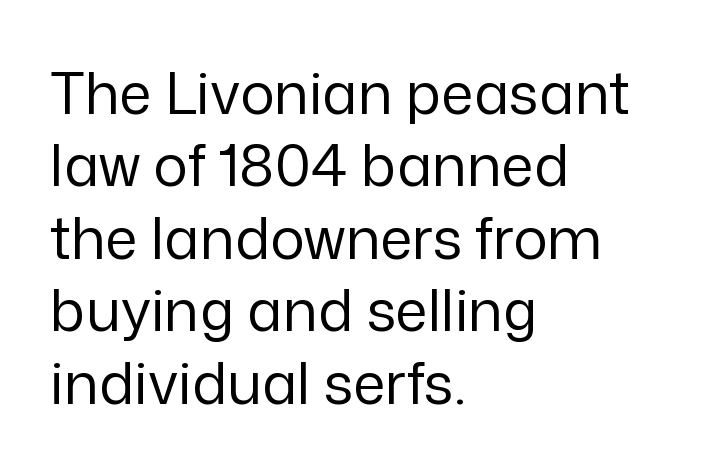
{"serif": "no", "italic": "no", "bold": "no", "weight": "regular", "width": "normal", "stroke_contrast": "low", "x_height": "medium", "monospaced": "no", "underline": "no", "align": "left", "line_spacing": "normal", "line_spacing_ratio": 1.25, "letter_spacing": "normal", "letter_spacing_em": 0.0, "glyph_px": 58}
